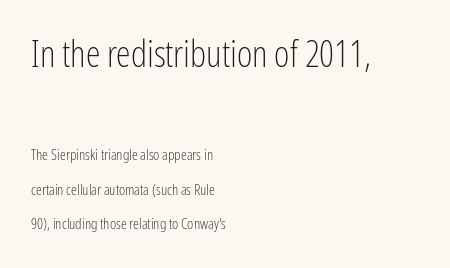
The image shows 37 px light, condensed sans-serif type, upright; set left-aligned, loose line spacing (2.29x), normal letter spacing, not underlined; the first (top) block is 2.47x larger; low stroke contrast and a medium x-height.
